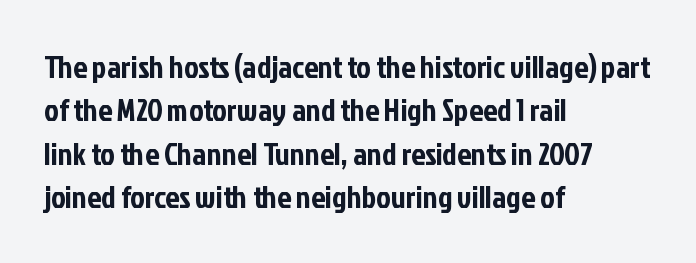
This sample uses plain, unmodified letter spacing. Posture: vertical. The passage shown stacks its lines at a standard gap. Line starts are locked; line ends wander. The characters display no serif detailing; their extremities are plain.
